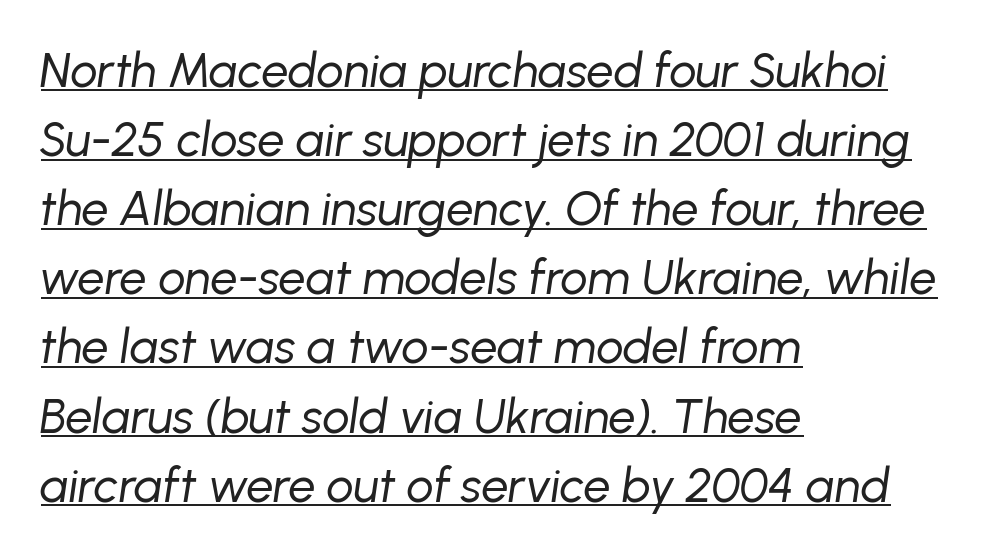
Q: Is the text bold? A: No.
Q: Is the text italic (slanted)? A: Yes, it leans right by about 8 degrees.
Q: Is the text underlined? A: Yes.
Q: How is the paragraph aligned? A: Left-aligned.
Q: Is the spacing between letters normal or unusually wide? A: Normal.
Q: Is the spacing between lines tight, normal or loose? A: Normal.
Q: Width (condensed, normal, or wide)? A: Normal.
Q: Stroke contrast? A: Low.
Q: x-height? A: Medium.
Q: Monospaced? A: No.
